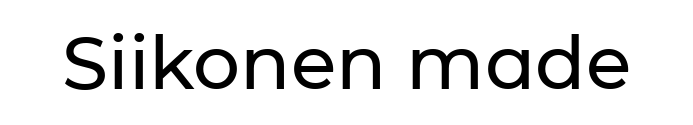
The image shows 74 px sans-serif type, upright; set normal letter spacing, not underlined; low stroke contrast and a medium x-height.
